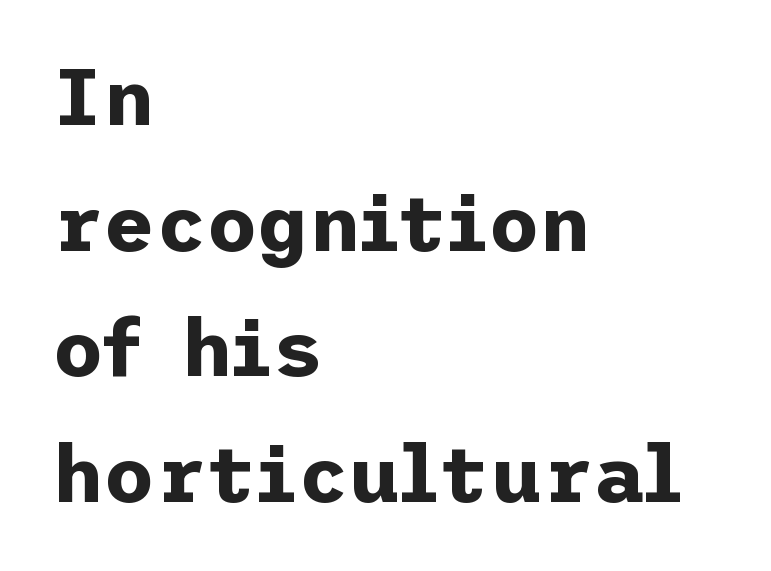
The rendering keeps characters at their native spacing. Whoever set this chose a conventional vertical rhythm. Set as a true bold cut, around the 700 mark. A roman cut, with each character standing at attention. The passage shown is typeset with a sans-serif family. Line beginnings align vertically; line endings do not.
